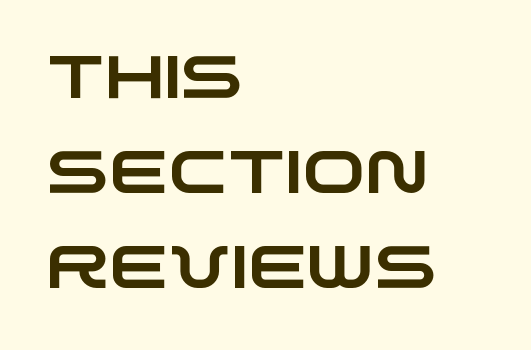
Q: Is the typeface a serif or a sans-serif typeface? A: Sans-serif.
Q: Is the text underlined? A: No.
Q: How is the paragraph aligned? A: Left-aligned.
Q: Is the spacing between letters normal or unusually wide? A: Normal.
Q: Is the spacing between lines tight, normal or loose? A: Normal.
Q: Width (condensed, normal, or wide)? A: Wide.
Q: Stroke contrast? A: Low.
Q: x-height? A: Large.
Q: Monospaced? A: No.
